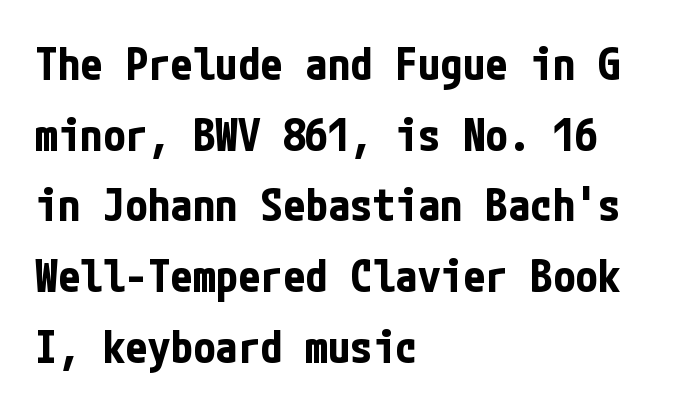
{"serif": "no", "italic": "no", "bold": "yes", "weight": "bold", "width": "condensed", "stroke_contrast": "low", "x_height": "medium", "underline": "no", "align": "left", "line_spacing": "normal", "line_spacing_ratio": 1.57, "letter_spacing": "normal", "letter_spacing_em": 0.0, "glyph_px": 45}
